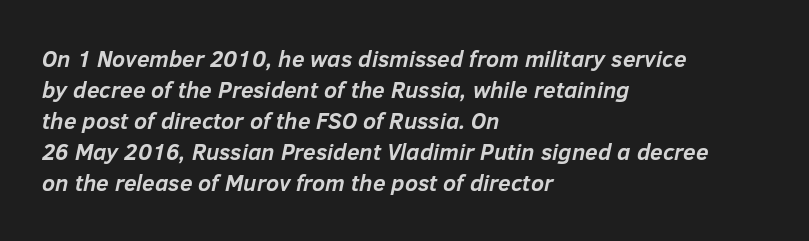
The image shows 23 px bold type, italic (leaning right); set left-aligned, normal line spacing (1.35x), normal letter spacing, not underlined.
